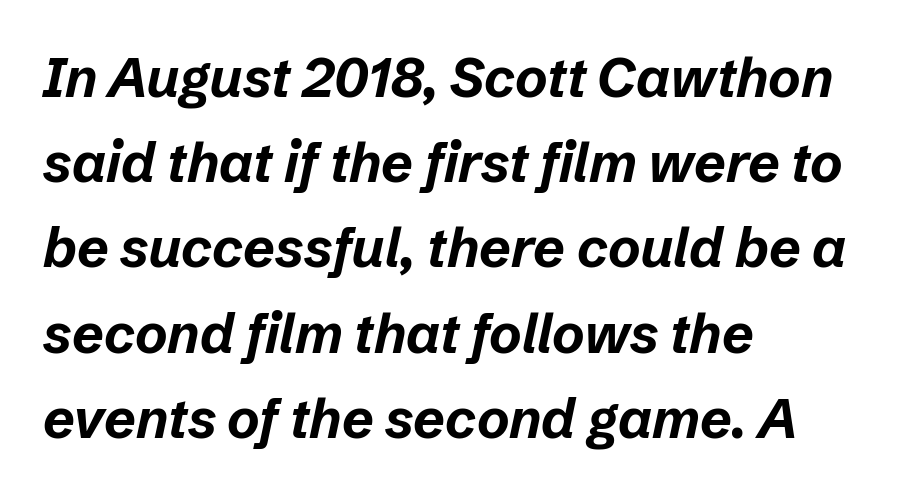
A typesetter would call this proportional, since set widths differ per character. These lines sit exactly where default settings would place them. The text block is weighted toward the left margin, trailing off unevenly rightward. It's the slanting kind of type. Is the letter spacing exaggerated? No — it looks like the ordinary default. Underlining? Definitely not there.
